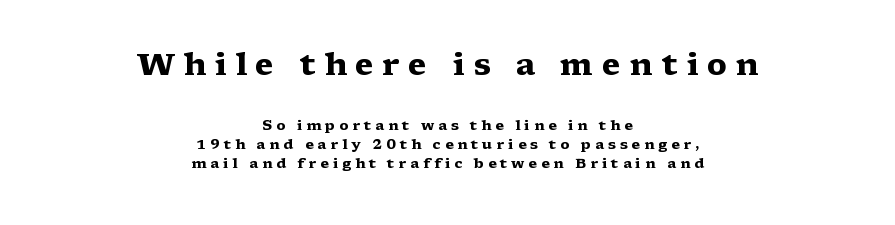
{"serif": "yes", "italic": "no", "bold": "yes", "weight": "heavy", "width": "wide", "stroke_contrast": "medium", "x_height": "medium", "monospaced": "no", "underline": "no", "align": "center", "line_spacing": "normal", "line_spacing_ratio": 1.36, "letter_spacing": "wide", "letter_spacing_em": 0.28, "larger_block": "first", "size_ratio": 2.21, "glyph_px": 31}
